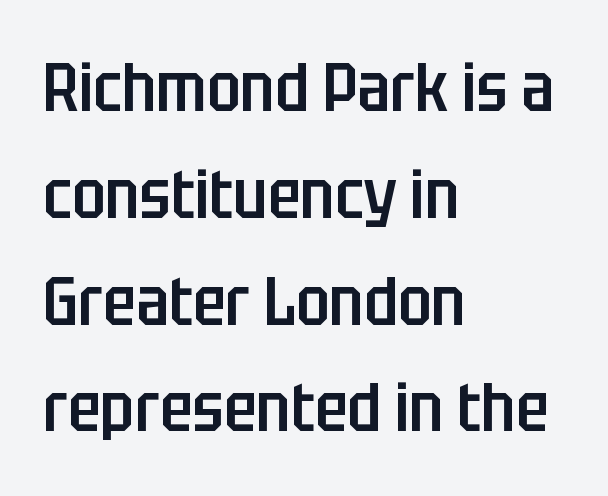
Underlining? Definitely not there. How would I describe the line gaps? Plain and ordinary. Standard letterfit; no display-style spreading of the glyphs. Caption: multi-line text, flush left, ragged right. Examine the stroke ends and you'll find no serifs. Vertical strokes here are truly vertical.
